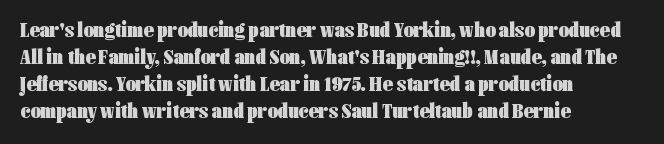
{"italic": "no", "bold": "yes", "underline": "no", "align": "left", "line_spacing_ratio": 1.22, "letter_spacing": "normal", "letter_spacing_em": 0.0, "glyph_px": 22}
